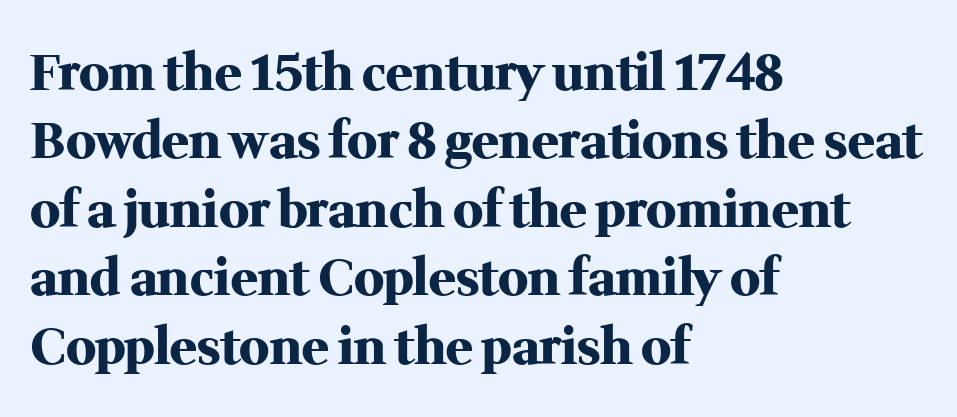
Q: Is the text bold? A: Yes.
Q: Is the text italic (slanted)? A: No, it is upright.
Q: Is the typeface a serif or a sans-serif typeface? A: Serif.
Q: Is the text underlined? A: No.
Q: How is the paragraph aligned? A: Left-aligned.
Q: Is the spacing between letters normal or unusually wide? A: Normal.
Q: Is the spacing between lines tight, normal or loose? A: Normal.
Q: Width (condensed, normal, or wide)? A: Normal.
Q: Stroke contrast? A: Medium.
Q: x-height? A: Medium.
Q: Monospaced? A: No.
